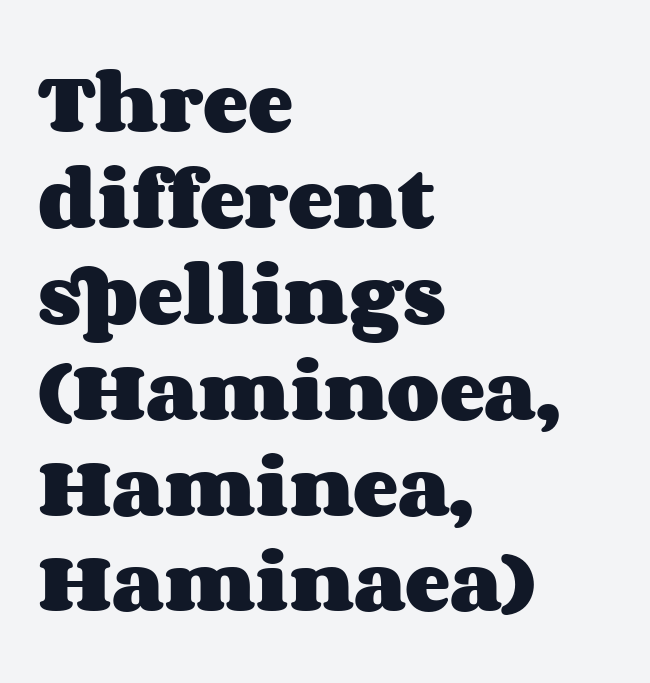
Q: Is the text bold? A: Yes.
Q: Is the text italic (slanted)? A: No, it is upright.
Q: Is the text underlined? A: No.
Q: How is the paragraph aligned? A: Left-aligned.
Q: Is the spacing between letters normal or unusually wide? A: Normal.
Q: Is the spacing between lines tight, normal or loose? A: Normal.
Q: Width (condensed, normal, or wide)? A: Wide.
Q: Stroke contrast? A: Medium.
Q: x-height? A: Large.
Q: Monospaced? A: No.
